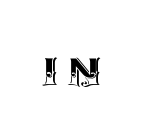
Every stem runs plumb, perpendicular to the baseline. The gap between lines stays unmarked. The passage shown is typed in a proportional face where columns would drift.
